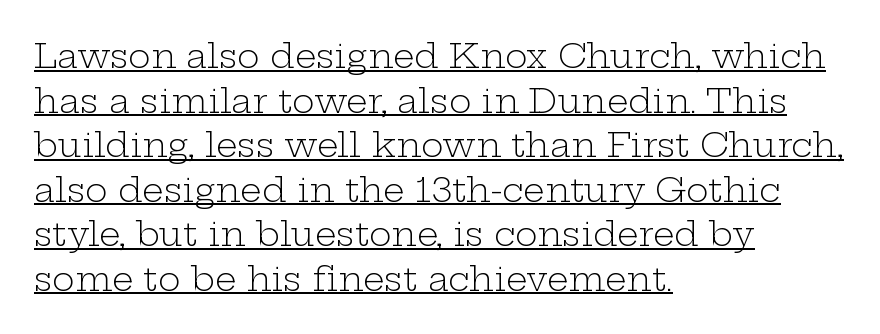
{"serif": "yes", "italic": "no", "bold": "no", "weight": "light", "width": "wide", "stroke_contrast": "low", "x_height": "medium", "monospaced": "no", "underline": "yes", "align": "left", "line_spacing": "normal", "line_spacing_ratio": 1.31, "letter_spacing": "normal", "letter_spacing_em": 0.0, "glyph_px": 34}
